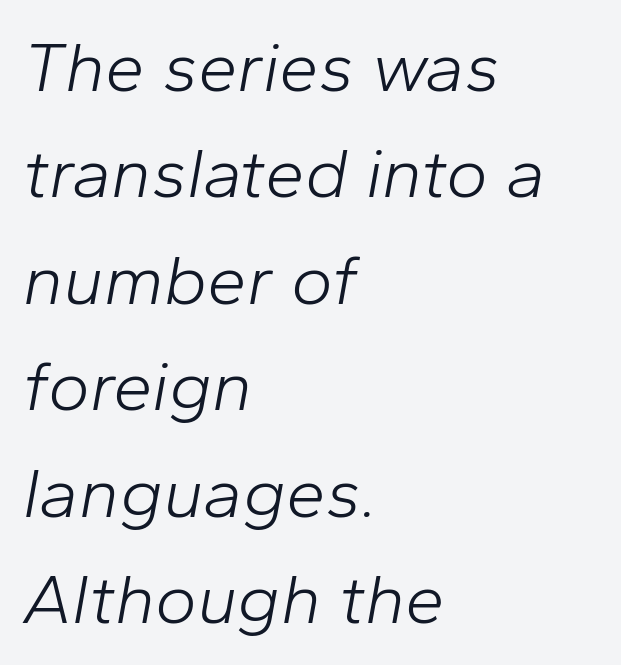
These lines keep a tight, regular rhythm from letter to letter. The text carries the slant typical of an italic or oblique font. A light-to-regular cut is what we see here. You could not count columns in this text — the font is proportionally spaced. This sample is left-justified, so line endings fall wherever the words run out.
